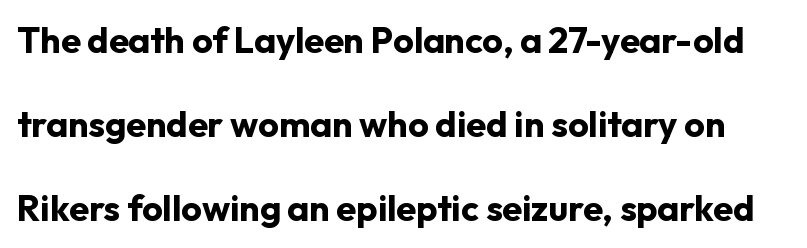
Q: Is the text bold? A: Yes.
Q: Is the text italic (slanted)? A: No, it is upright.
Q: Is the typeface a serif or a sans-serif typeface? A: Sans-serif.
Q: Is the text underlined? A: No.
Q: Is the spacing between letters normal or unusually wide? A: Normal.
Q: Is the spacing between lines tight, normal or loose? A: Loose.
Q: Width (condensed, normal, or wide)? A: Normal.
Q: Stroke contrast? A: Low.
Q: x-height? A: Medium.
Q: Monospaced? A: No.
